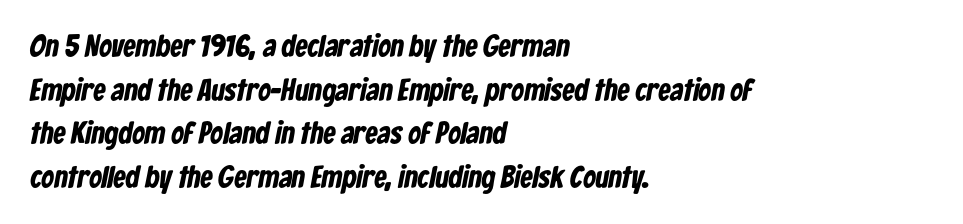
These lines sit exactly where default settings would place them. Notice how thick the strokes are: this is what a full bold looks like. The face used here is a sans, in the tradition of grotesques and geometrics. The ragged edge is on the right, which tells us the setting is flush left. The baseline area is clear.
